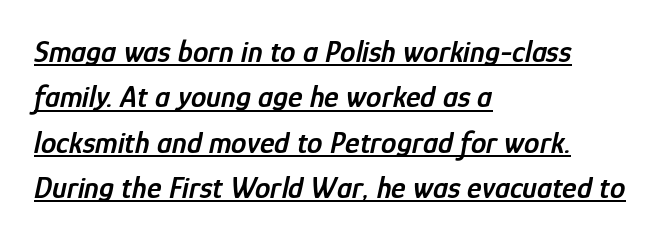
{"italic": "yes", "lean": "right", "slant_degrees": 12, "bold": "semi", "weight": "semibold", "width": "condensed", "stroke_contrast": "low", "x_height": "medium", "monospaced": "no", "underline": "yes", "align": "left", "line_spacing": "normal", "line_spacing_ratio": 1.46, "letter_spacing": "normal", "letter_spacing_em": 0.0, "glyph_px": 31}
